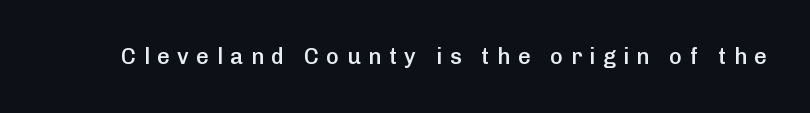
{"italic": "no", "bold": "semi", "underline": "no", "letter_spacing": "wide", "letter_spacing_em": 0.34, "glyph_px": 22}
